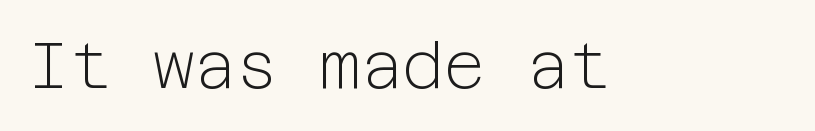
Summary of weight: not heavy and not bold. Does extra space separate the letters? No, they use regular spacing. The foot of each line stays bare and open. The passage shown is typeset with a sans-serif family. Do the letters lean? They stand straight.
